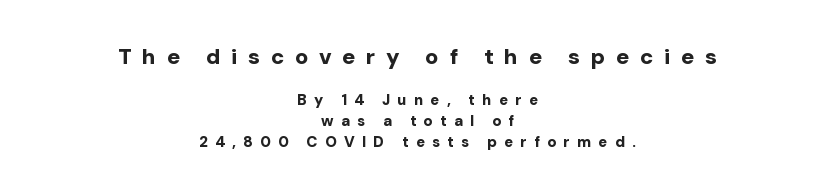
The image shows 22 px bold type, upright; set centered, normal line spacing (1.39x), unusually wide letter spacing (+0.48 em), not underlined; the first (top) block is 1.47x larger.
